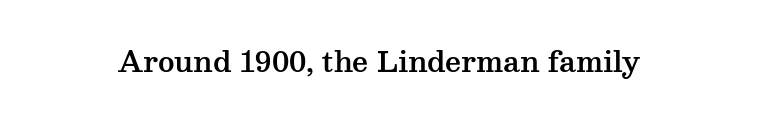
Q: Is the text italic (slanted)? A: No, it is upright.
Q: Is the typeface a serif or a sans-serif typeface? A: Serif.
Q: Is the text underlined? A: No.
Q: Is the spacing between letters normal or unusually wide? A: Normal.
Q: Width (condensed, normal, or wide)? A: Wide.
Q: Stroke contrast? A: Medium.
Q: x-height? A: Medium.
Q: Monospaced? A: No.
